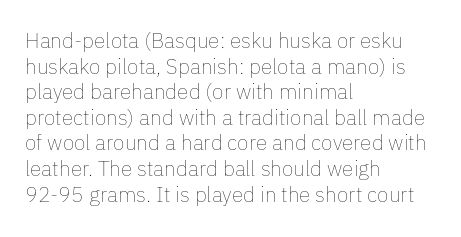
Q: Is the text bold? A: No.
Q: Is the text italic (slanted)? A: No, it is upright.
Q: Is the text underlined? A: No.
Q: How is the paragraph aligned? A: Left-aligned.
Q: Is the spacing between letters normal or unusually wide? A: Normal.
